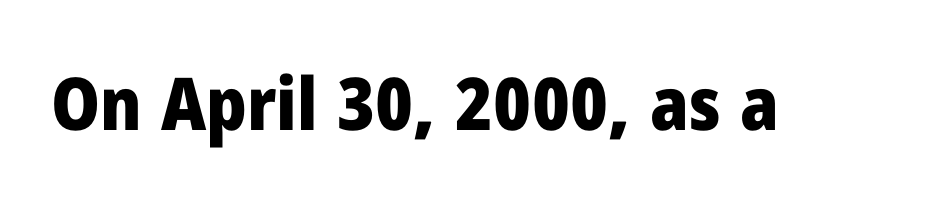
{"serif": "no", "italic": "no", "bold": "yes", "weight": "heavy", "width": "normal", "stroke_contrast": "low", "x_height": "medium", "monospaced": "no", "underline": "no", "letter_spacing": "normal", "letter_spacing_em": 0.0, "glyph_px": 73}
